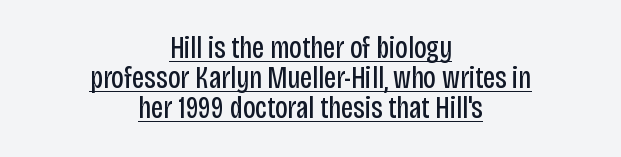
The image shows 31 px regular-weight, condensed sans-serif type, upright; set centered, tight line spacing (0.97x), normal letter spacing, underlined; low stroke contrast and a large x-height.
